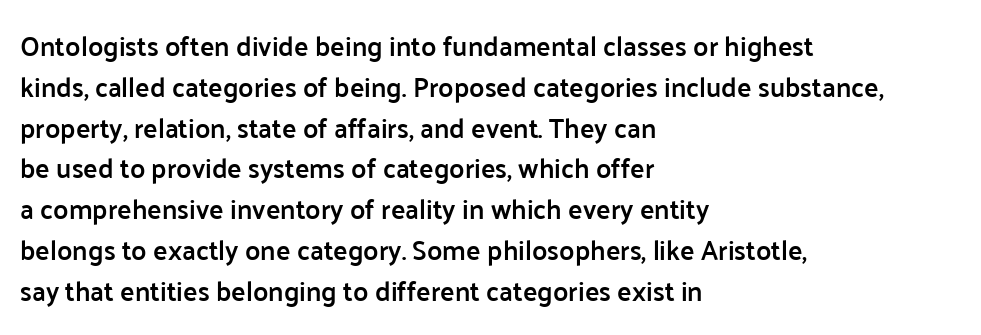
Compared with a centered layout, this one pins lines to the left instead. Compared with typical paragraphs, the rows here are spaced about the same. You can tell it's not italic because the verticals are truly vertical. Bare-footed words on every line. A fair bit of extra ink — the face is semibold, not bold.
